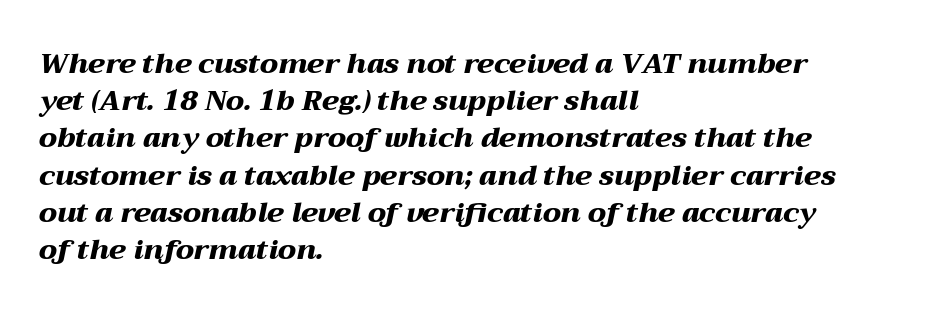
Q: Is the text bold? A: Yes.
Q: Is the text italic (slanted)? A: Yes, it leans right by about 12 degrees.
Q: Is the text underlined? A: No.
Q: How is the paragraph aligned? A: Left-aligned.
Q: Is the spacing between letters normal or unusually wide? A: Normal.
Q: Is the spacing between lines tight, normal or loose? A: Normal.
Q: Width (condensed, normal, or wide)? A: Wide.
Q: Stroke contrast? A: Medium.
Q: x-height? A: Medium.
Q: Monospaced? A: No.
